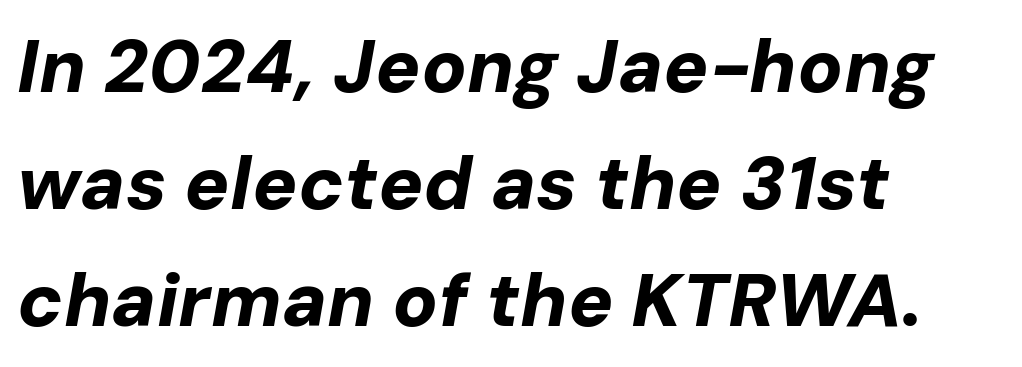
Character widths vary here, with narrow letters taking less room than wide ones. Quick note: underline off. Default kerning and tracking; the words read as compact shapes. Strong, thick strokes mark this as bold type. These lines sit exactly where default settings would place them. This sample uses an oblique cut, with every glyph tilted off the vertical.
